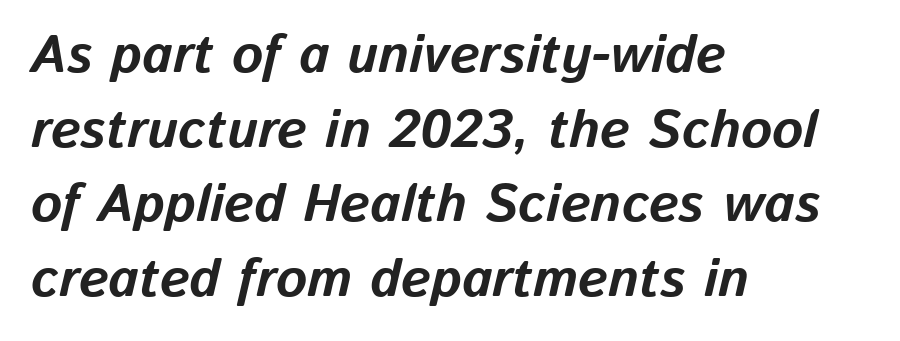
Type without underlining. Notice how the stems are inclined rather than vertical — that's the hallmark of italics. These words are printed bold, with thick strokes throughout. The rendering uses a moderate line-height, typical for paragraphs. Alignment: flush left. Does extra space separate the letters? No, they use regular spacing.
